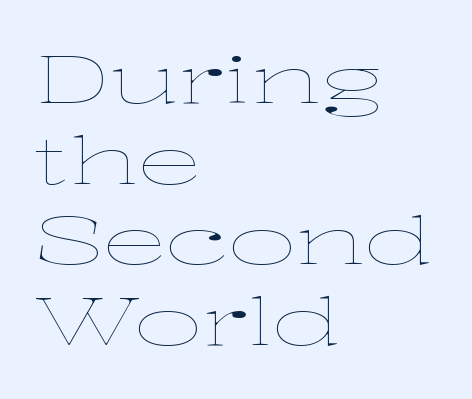
{"italic": "no", "bold": "no", "weight": "thin", "width": "wide", "stroke_contrast": "low", "x_height": "medium", "monospaced": "no", "underline": "no", "align": "left", "line_spacing_ratio": 1.22, "letter_spacing": "normal", "letter_spacing_em": 0.0, "glyph_px": 66}
